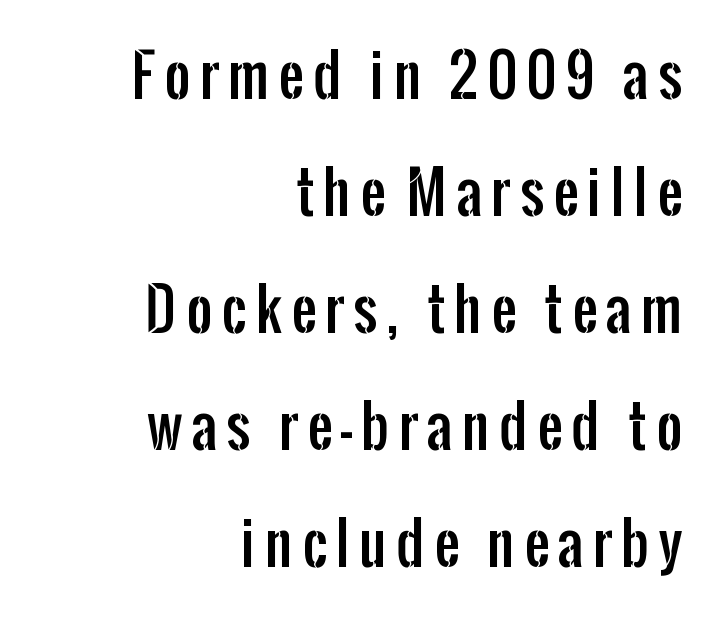
Think of a printed novel: that variable character pitch is what you see here. The letters stand straight up with perfectly vertical stems. Observe the absence of serifs on each vertical stroke in this sample. Lines of text with bare space underneath.
